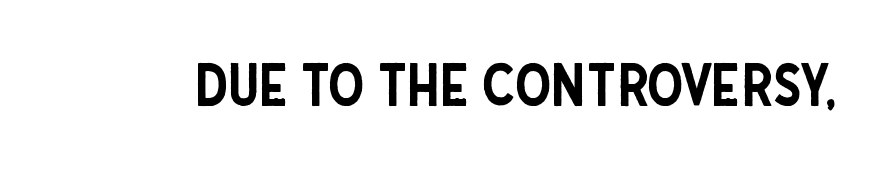
The image shows 58 px condensed sans-serif type, upright; set normal letter spacing, not underlined; low stroke contrast and a large x-height.
